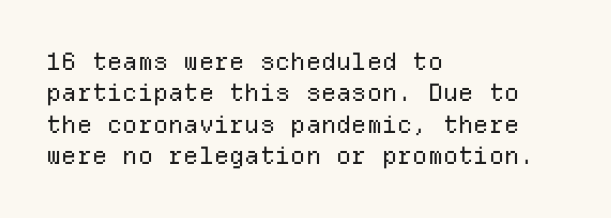
Q: Is the text bold? A: No.
Q: Is the text italic (slanted)? A: No, it is upright.
Q: Is the text underlined? A: No.
Q: How is the paragraph aligned? A: Left-aligned.
Q: Is the spacing between letters normal or unusually wide? A: Normal.
Q: Is the spacing between lines tight, normal or loose? A: Normal.
